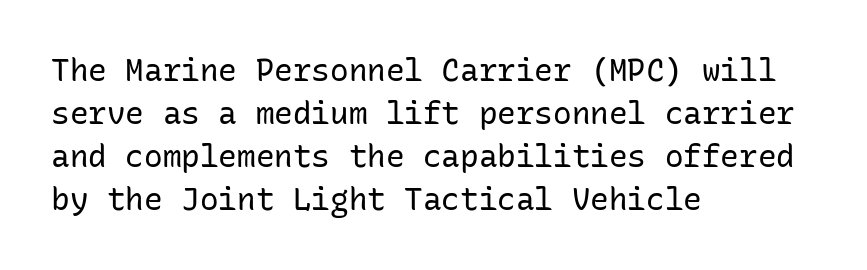
Think of a typewriter: that constant character pitch is what you see here. The gap between lines stays unmarked. Honestly, the letter spacing is just normal — you wouldn't notice it. Do the letters lean? They stand straight. All the whitespace from short lines collects on the right. The glyphs in this specimen are sans serif.
